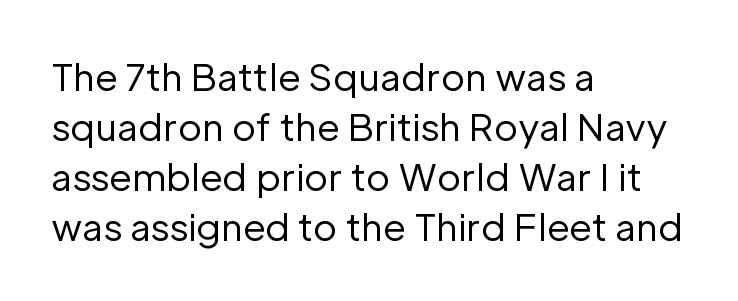
This sample uses plain, unmodified letter spacing. A typesetter would label this face a sans. Any mark beneath the type? The region is blank. Each letter keeps its own natural width here, so spacing adapts to shape.
